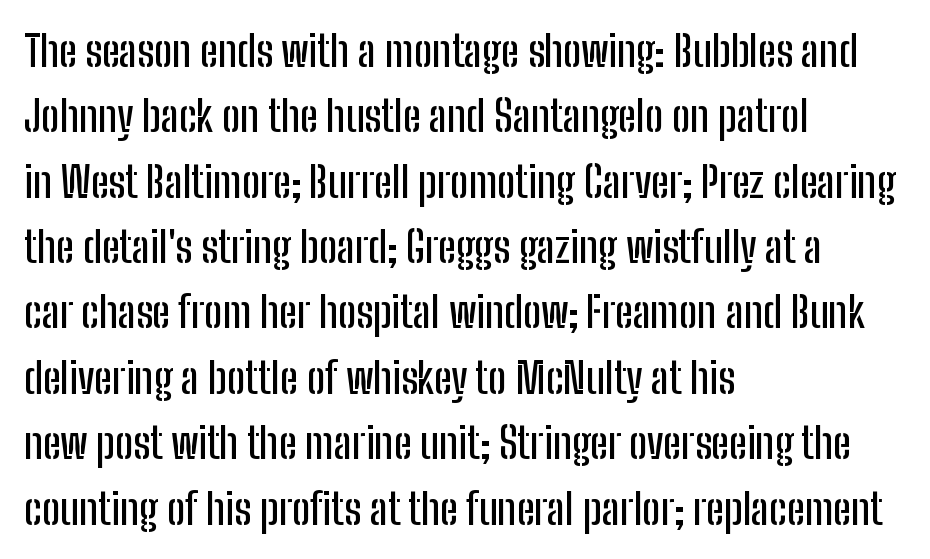
{"serif": "no", "italic": "no", "width": "condensed", "stroke_contrast": "low", "x_height": "medium", "monospaced": "no", "underline": "no", "align": "left", "line_spacing": "normal", "line_spacing_ratio": 1.52, "letter_spacing": "normal", "letter_spacing_em": 0.0, "glyph_px": 43}
